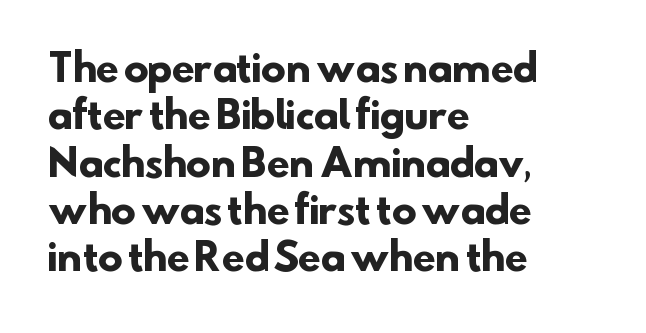
The vertical gap from one line to the next is medium. The face used here is proportionally spaced, like ordinary book or web type. Is the letter spacing exaggerated? No — it looks like the ordinary default. Words float on clear page, feet unadorned. Serif or sans? Sans — the stroke terminals are bare. Notice how the passage keeps a crisp vertical edge on the left only.
